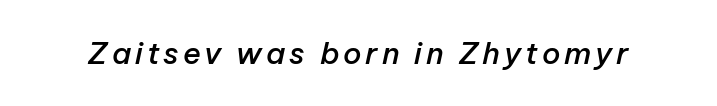
Q: Is the text bold? A: Semi-bold.
Q: Is the text italic (slanted)? A: Yes, it leans right by about 12 degrees.
Q: Is the text underlined? A: No.
Q: Width (condensed, normal, or wide)? A: Normal.
Q: Stroke contrast? A: Low.
Q: x-height? A: Medium.
Q: Monospaced? A: No.
